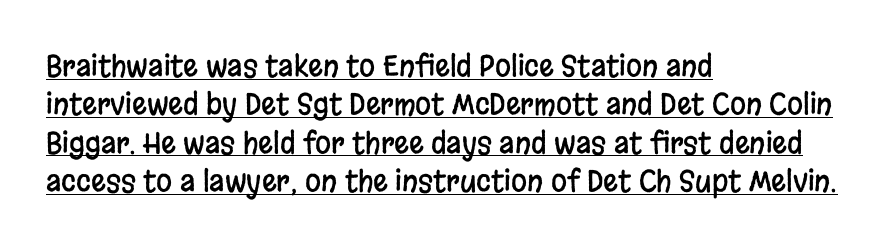
This sample has the flowing, uneven cadence of proportional lettering. Is there an underline? Yes — a line sits under the letters. What's the leading like? Ordinary, nothing unusual. Font category for this specimen: sans-serif. A typesetter would mark this as roman, not italic. The face used here is rendered with its standard letterfit.
